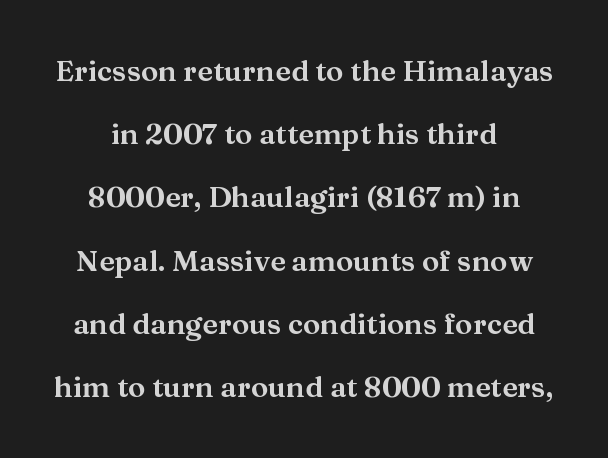
{"serif": "yes", "italic": "no", "width": "wide", "stroke_contrast": "medium", "x_height": "medium", "monospaced": "no", "underline": "no", "line_spacing": "loose", "line_spacing_ratio": 2.18, "letter_spacing": "normal", "letter_spacing_em": 0.0, "glyph_px": 29}
